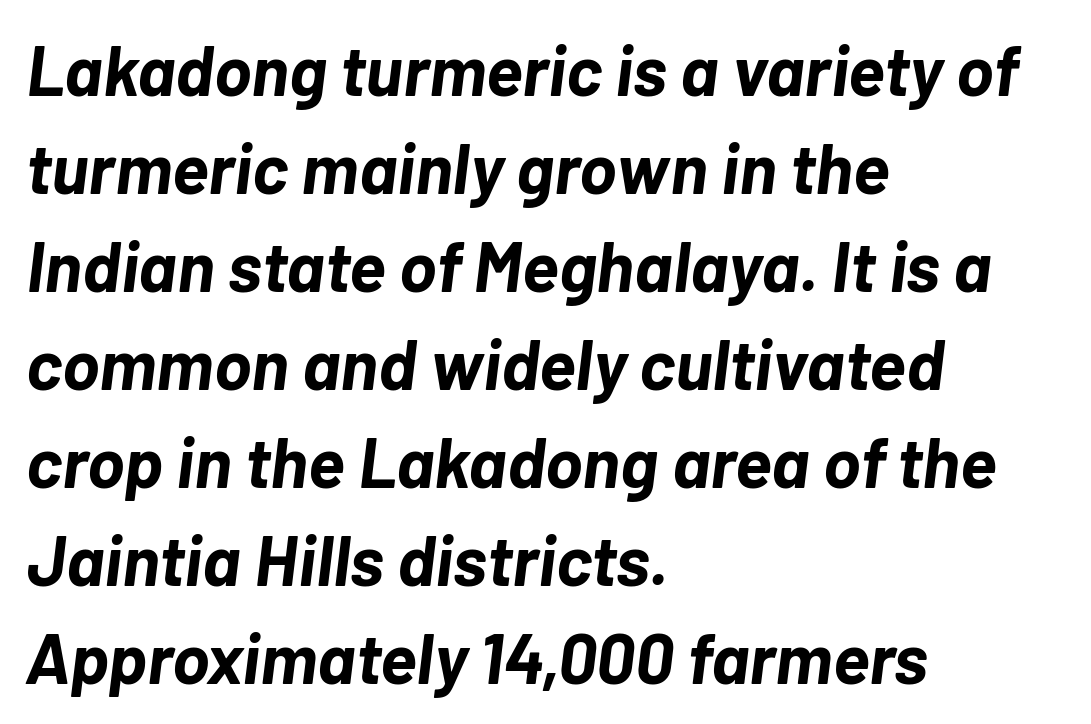
This sample has the flowing, uneven cadence of proportional lettering. Quick note: interline space is typical. These lines stack with their left ends in a neat column. The font's italic variant was chosen for this text.
